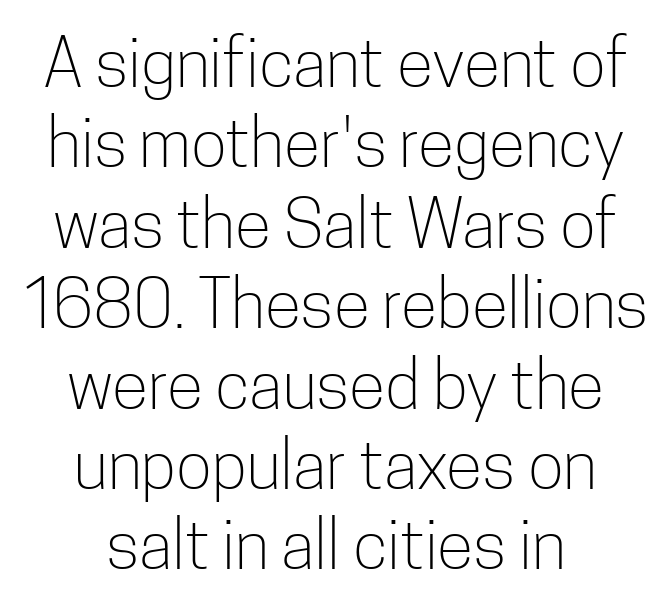
The space directly below the letters is spotless. Characters remain perfectly vertical along every line. Note the varied advance widths — an 'i' is clearly narrower than an 'm'. The lines are quadded center. Nothing unusual about the tracking: characters are spaced as the font intends.
